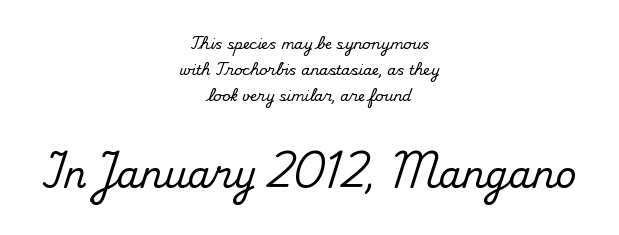
{"serif": "yes", "width": "normal", "stroke_contrast": "medium", "x_height": "small", "monospaced": "no", "underline": "no", "align": "center", "line_spacing_ratio": 1.87, "letter_spacing": "normal", "letter_spacing_em": 0.0, "larger_block": "second", "size_ratio": 2.57, "glyph_px": 36}
